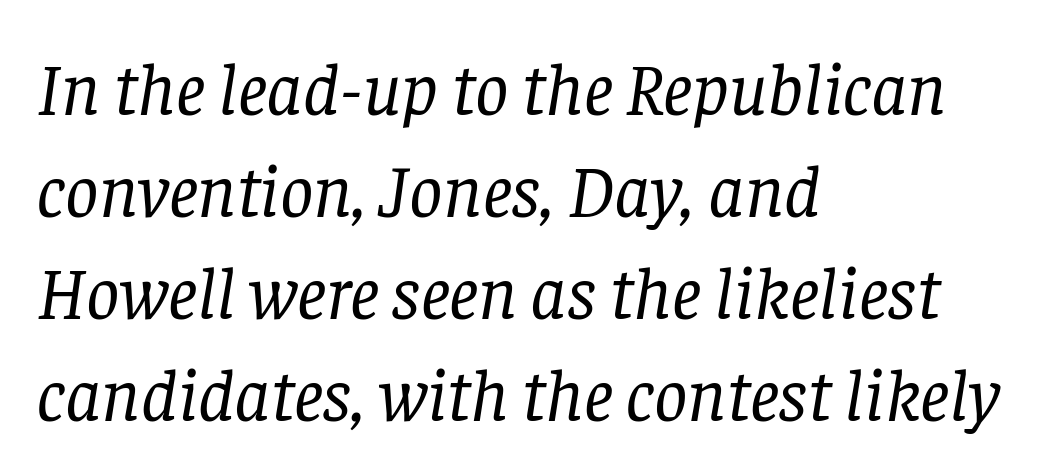
Q: Is the text bold? A: No.
Q: Is the text italic (slanted)? A: Yes, it leans right by about 8 degrees.
Q: Is the typeface a serif or a sans-serif typeface? A: Serif.
Q: Is the text underlined? A: No.
Q: How is the paragraph aligned? A: Left-aligned.
Q: Is the spacing between letters normal or unusually wide? A: Normal.
Q: Is the spacing between lines tight, normal or loose? A: Normal.
Q: Width (condensed, normal, or wide)? A: Normal.
Q: Stroke contrast? A: Low.
Q: x-height? A: Large.
Q: Monospaced? A: No.
